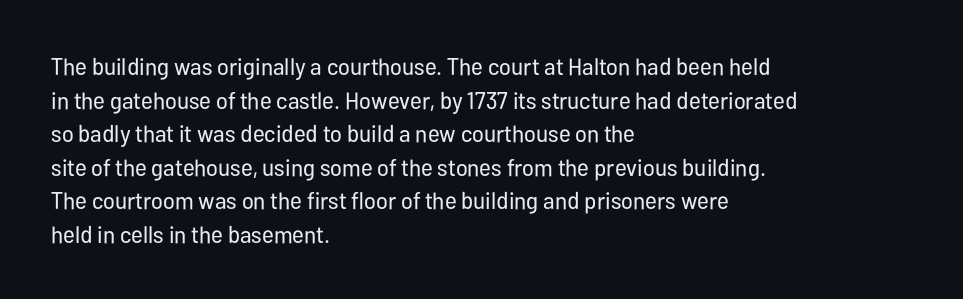
Does the copy run flush right? No — it runs flush left. Does extra space separate the letters? No, they use regular spacing. The letters look calm and open, with moderate or lighter stems. Beneath every word, the page is bare. Normally led — the rows are evenly, conventionally spaced.
